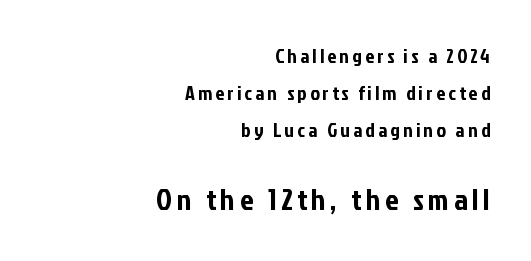
If you drew a ruler down the right edge, every line would touch it. This sample has the flowing, uneven cadence of proportional lettering. Visually, the bottom section dominates because its glyphs are scaled up. Does the type have serifs? No, each stem ends abruptly.
